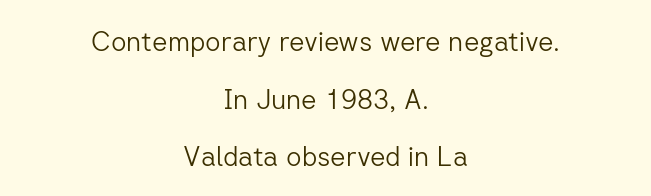
{"italic": "no", "bold": "no", "underline": "no", "align": "center", "line_spacing": "loose", "line_spacing_ratio": 2.13, "letter_spacing": "normal", "letter_spacing_em": 0.0, "glyph_px": 27}
